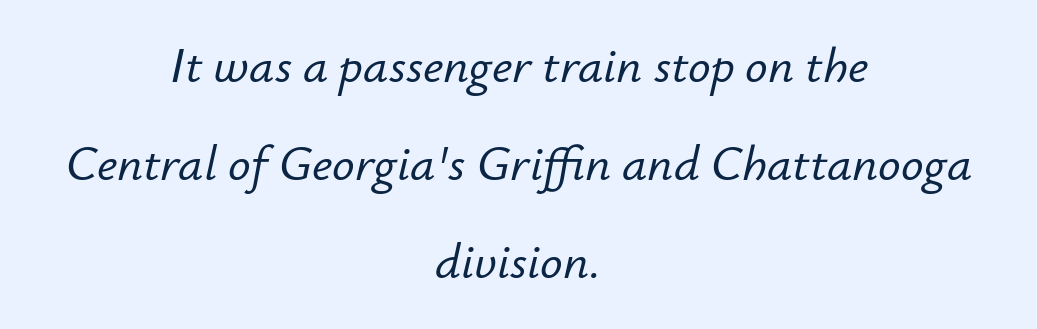
Descender tails drop into unmarked territory. Students, observe: this is what heavily led, spacious text looks like. Would a proofreader flag this as italicized? Yes. The lines are quadded center. The face used here is rendered with its standard letterfit. Do the characters align in a grid? No, the font is proportional.
